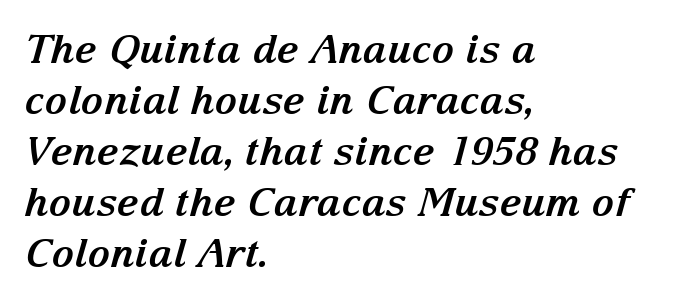
The image shows 39 px bold serif type, italic (leaning right); set left-aligned, normal line spacing (1.31x), normal letter spacing, not underlined; medium stroke contrast and a medium x-height.
